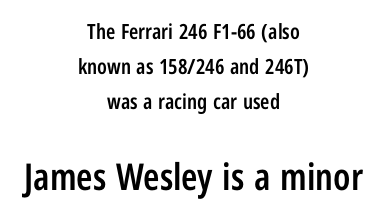
{"serif": "no", "italic": "no", "bold": "semi", "weight": "semibold", "width": "condensed", "stroke_contrast": "low", "x_height": "medium", "monospaced": "no", "underline": "no", "align": "center", "line_spacing": "normal", "line_spacing_ratio": 1.66, "letter_spacing": "normal", "letter_spacing_em": 0.0, "larger_block": "second", "size_ratio": 1.76, "glyph_px": 37}
